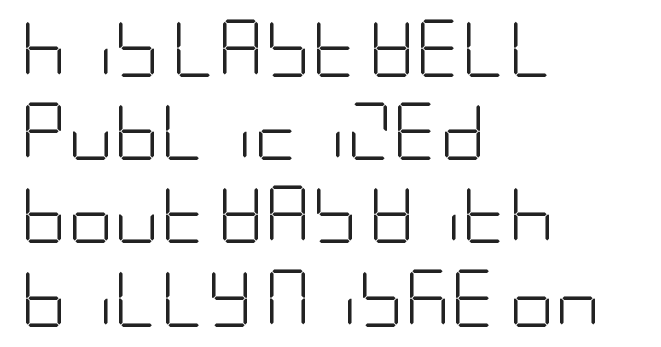
The image shows 57 px light, condensed sans-serif type, upright; set left-aligned, normal line spacing (1.46x), normal letter spacing, not underlined; low stroke contrast and a large x-height.
